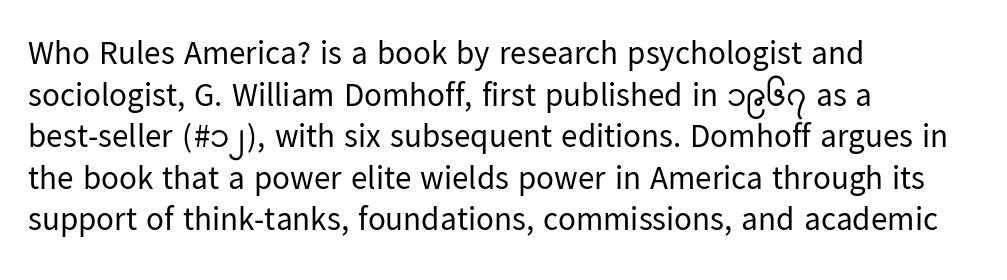
The weight would be labelled regular, book, light, or lighter still. These lines keep a tight, regular rhythm from letter to letter. The rendering uses natural spacing where letterforms have individual widths. A bare baseline throughout the passage. The typesetter chose a ragged-right arrangement here. The font's upright variant was chosen for this text.
